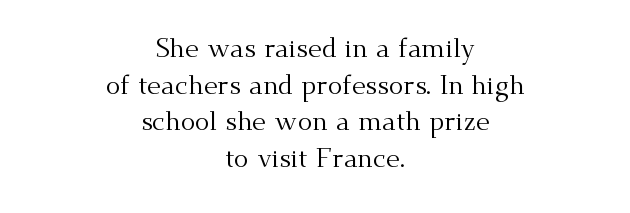
The image shows 27 px text type, upright; set centered, normal line spacing (1.36x), normal letter spacing, not underlined.
